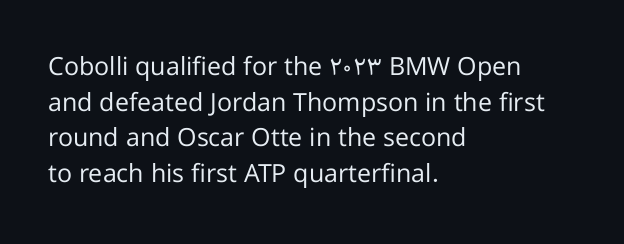
Q: Is the text bold? A: No.
Q: Is the text italic (slanted)? A: No, it is upright.
Q: Is the text underlined? A: No.
Q: How is the paragraph aligned? A: Left-aligned.
Q: Is the spacing between letters normal or unusually wide? A: Normal.
Q: Is the spacing between lines tight, normal or loose? A: Normal.
